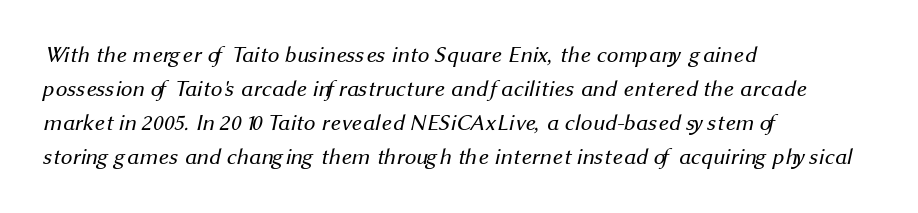
Short note: letters normally spaced. The glyphs are unaccompanied by any horizontal stroke below them. Horizontal bands of white between lines are of average thickness. Where is the straight margin? On the left.
